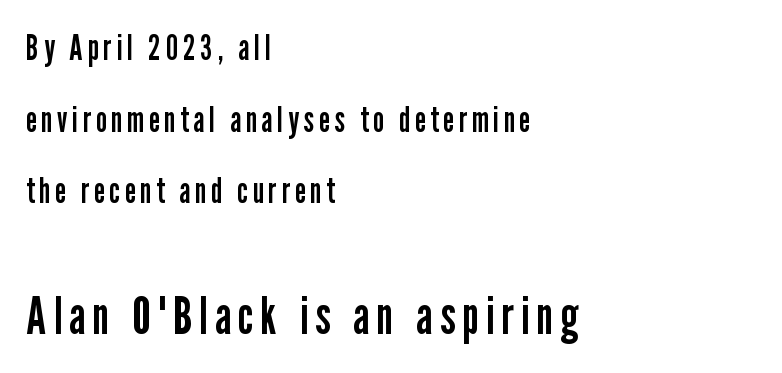
The image shows 52 px regular-weight, condensed sans-serif type, upright; set left-aligned, loose line spacing (2.05x), not underlined; the second (bottom) block is 1.49x larger; low stroke contrast and a medium x-height.
